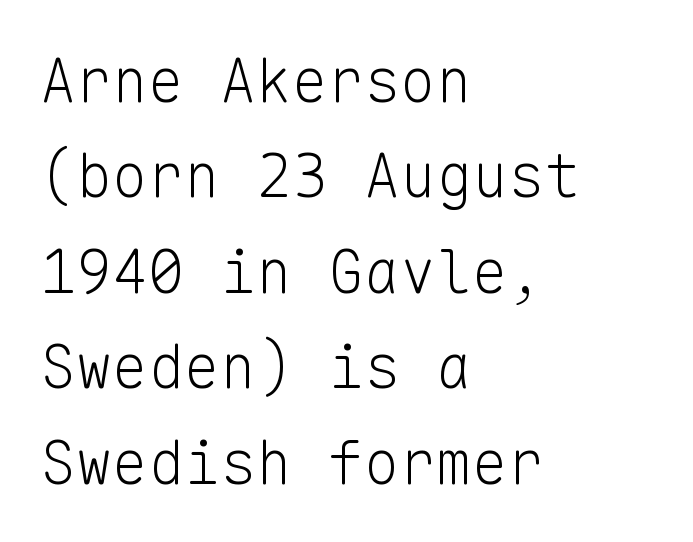
The image shows 60 px light sans-serif type, upright, monospaced; set left-aligned, normal line spacing (1.59x), normal letter spacing, not underlined; low stroke contrast and a medium x-height.
